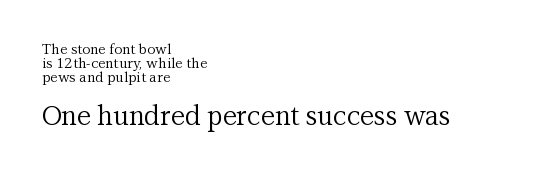
Q: Is the text bold? A: No.
Q: Is the text italic (slanted)? A: No, it is upright.
Q: Is the text underlined? A: No.
Q: How is the paragraph aligned? A: Left-aligned.
Q: Is the spacing between letters normal or unusually wide? A: Normal.
Q: Is the spacing between lines tight, normal or loose? A: Tight.
Q: Which block of text is set in a larger size, the first (top) or the second (bottom)? A: The second (bottom) one.
